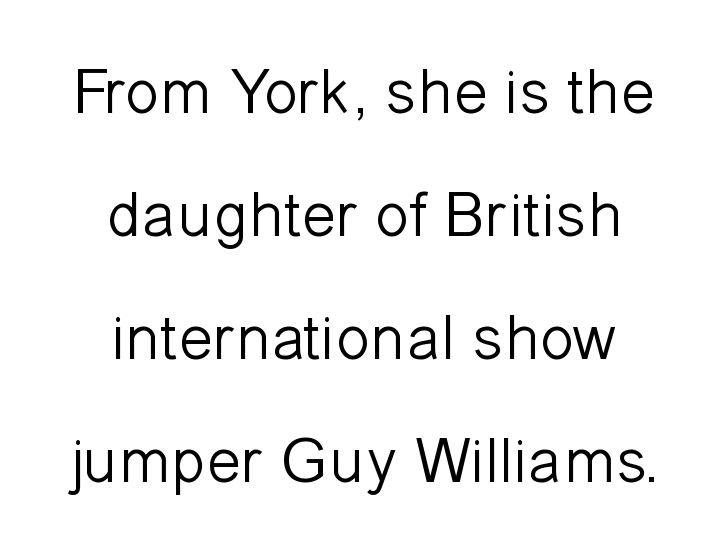
The image shows 64 px light sans-serif type, upright; set centered, loose line spacing (1.92x), normal letter spacing, not underlined; low stroke contrast and a medium x-height.
